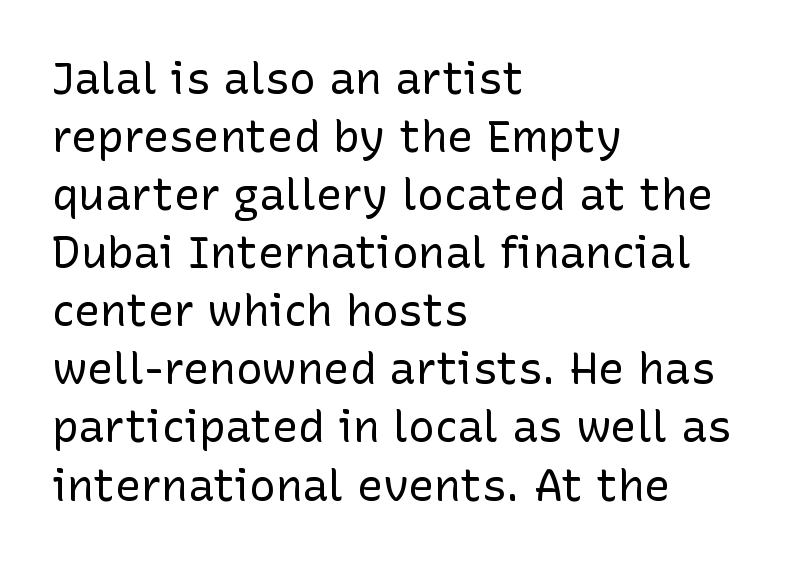
The image shows 44 px regular-weight sans-serif type, upright; set left-aligned, normal line spacing (1.32x), normal letter spacing, not underlined; low stroke contrast and a medium x-height.
